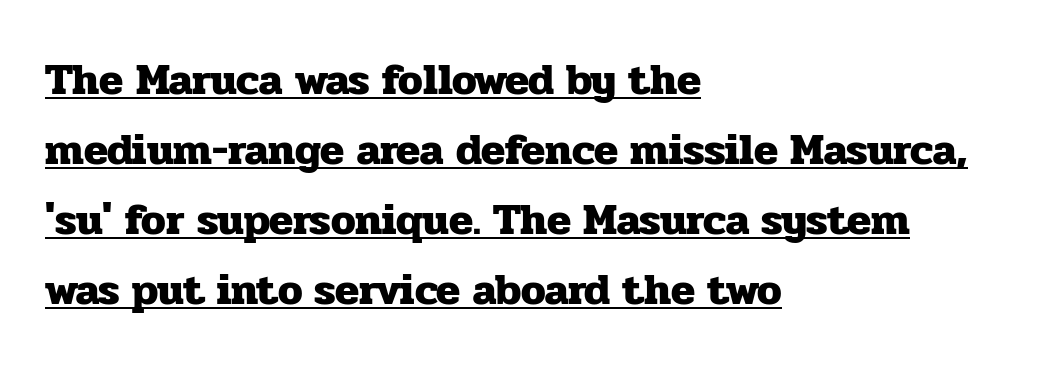
Q: Is the text bold? A: Yes.
Q: Is the text italic (slanted)? A: No, it is upright.
Q: Is the typeface a serif or a sans-serif typeface? A: Serif.
Q: Is the text underlined? A: Yes.
Q: How is the paragraph aligned? A: Left-aligned.
Q: Is the spacing between letters normal or unusually wide? A: Normal.
Q: Is the spacing between lines tight, normal or loose? A: Normal.
Q: Width (condensed, normal, or wide)? A: Normal.
Q: Stroke contrast? A: Low.
Q: x-height? A: Medium.
Q: Monospaced? A: No.
